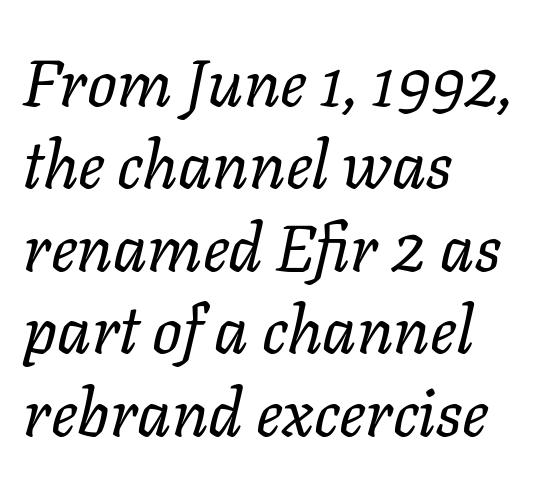
{"italic": "yes", "lean": "right", "slant_degrees": 11, "bold": "no", "weight": "regular", "width": "normal", "stroke_contrast": "low", "x_height": "medium", "monospaced": "no", "underline": "no", "align": "left", "line_spacing": "normal", "line_spacing_ratio": 1.25, "letter_spacing": "normal", "letter_spacing_em": 0.0, "glyph_px": 66}
